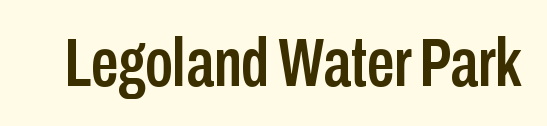
{"serif": "no", "italic": "no", "width": "condensed", "stroke_contrast": "low", "x_height": "medium", "monospaced": "no", "underline": "no", "letter_spacing": "normal", "letter_spacing_em": 0.0, "glyph_px": 69}
